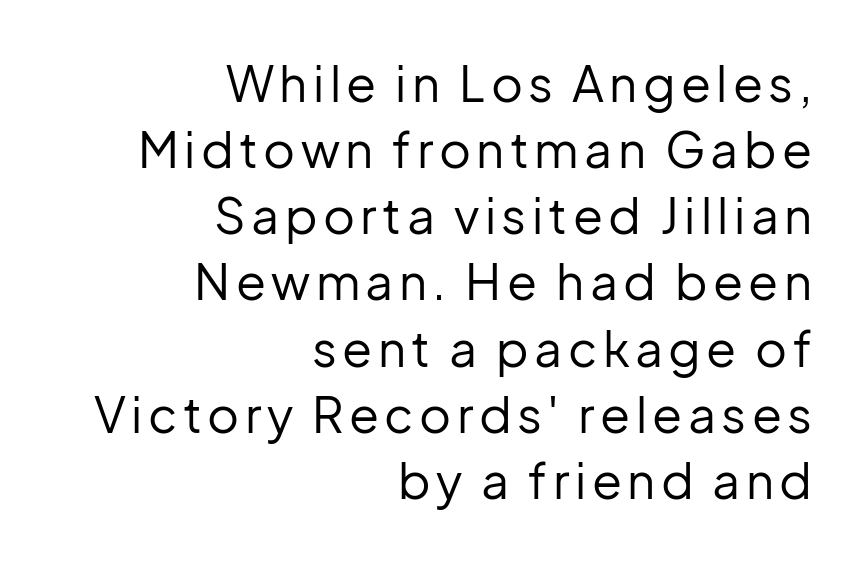
Q: Is the text bold? A: No.
Q: Is the text italic (slanted)? A: No, it is upright.
Q: Is the typeface a serif or a sans-serif typeface? A: Sans-serif.
Q: Is the text underlined? A: No.
Q: How is the paragraph aligned? A: Right-aligned.
Q: Is the spacing between lines tight, normal or loose? A: Normal.
Q: Width (condensed, normal, or wide)? A: Normal.
Q: Stroke contrast? A: Low.
Q: x-height? A: Medium.
Q: Monospaced? A: No.
